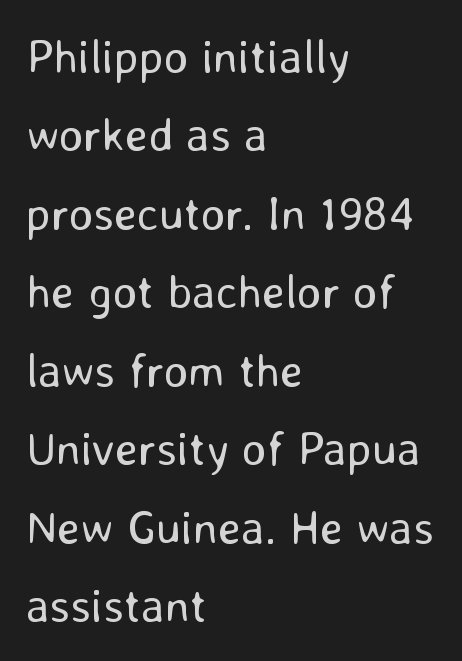
Check the space under the baseline: it is left empty. Does the lettering tilt? It doesn't — this is upright. The letters advance in unequal steps, a hallmark of proportional type. The letterforms sit shoulder to shoulder at normal distance. The rag falls on the right side of this text block. The rows are spaced the way most documents space them.
